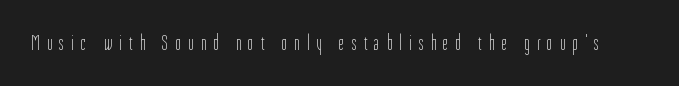
{"italic": "no", "bold": "no", "underline": "no", "letter_spacing": "wide", "letter_spacing_em": 0.36, "glyph_px": 21}
